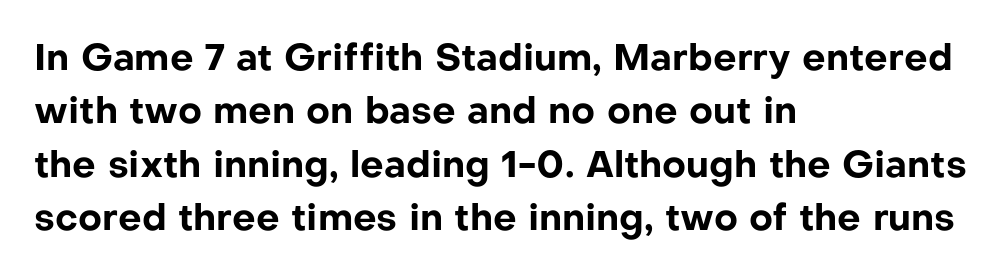
The image shows 37 px bold sans-serif type, upright; set left-aligned, normal line spacing (1.44x), normal letter spacing, not underlined; low stroke contrast and a medium x-height.
